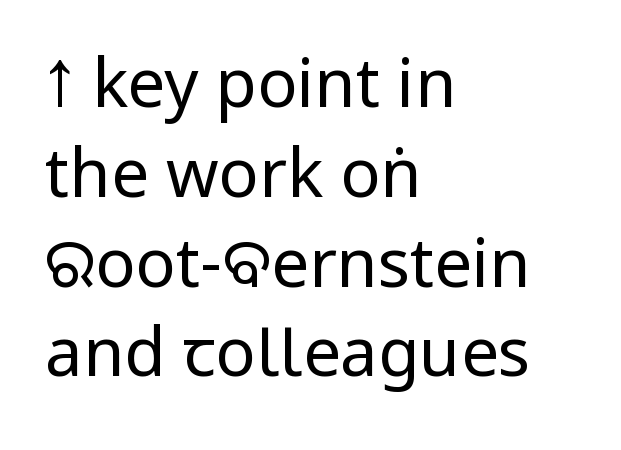
{"serif": "no", "italic": "no", "bold": "no", "weight": "regular", "width": "condensed", "stroke_contrast": "low", "x_height": "large", "monospaced": "no", "underline": "no", "align": "left", "line_spacing": "normal", "line_spacing_ratio": 1.34, "letter_spacing": "normal", "letter_spacing_em": 0.0, "glyph_px": 67}
